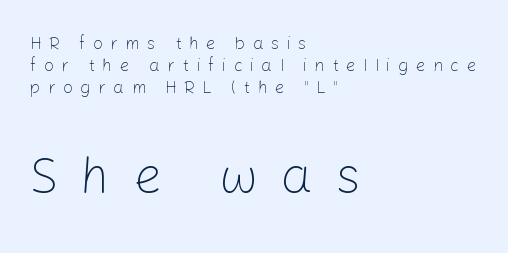
The image shows 51 px light sans-serif type, upright; set left-aligned, normal line spacing (1.3x), unusually wide letter spacing (+0.44 em), not underlined; the second (bottom) block is 3.0x larger; low stroke contrast and a medium x-height.
